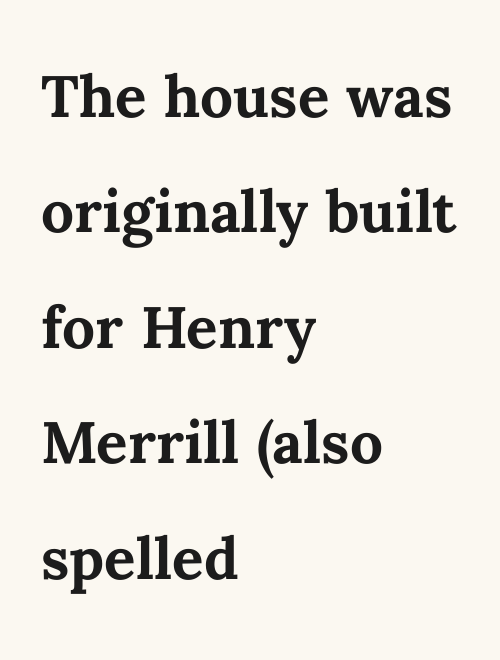
Varying glyph widths throughout — classic text-font behaviour. Here the glyphs are tracked normally, forming tight word shapes. Each row of text sits above clean, open space. This is roman type, the default non-slanted kind. Reading down the column, the eye jumps a familiar distance to each next line. Look at the stroke-to-counter ratio: heavy, a bold.
